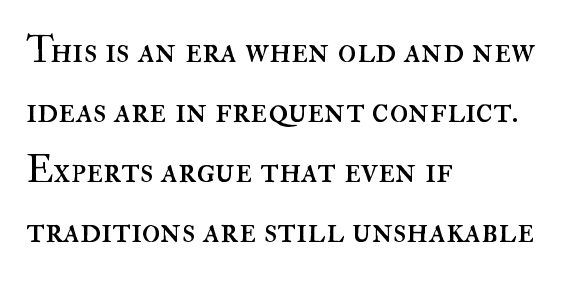
The image shows 38 px regular-weight type, upright; set left-aligned, normal line spacing (1.58x), normal letter spacing, not underlined; high stroke contrast and a small x-height.
